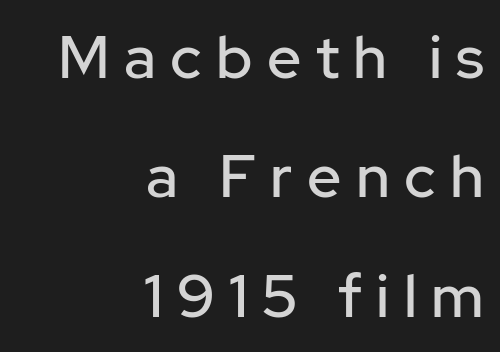
{"serif": "no", "italic": "no", "width": "normal", "stroke_contrast": "low", "x_height": "medium", "monospaced": "no", "underline": "no", "align": "right", "line_spacing": "loose", "line_spacing_ratio": 1.99, "letter_spacing": "wide", "letter_spacing_em": 0.24, "glyph_px": 60}
